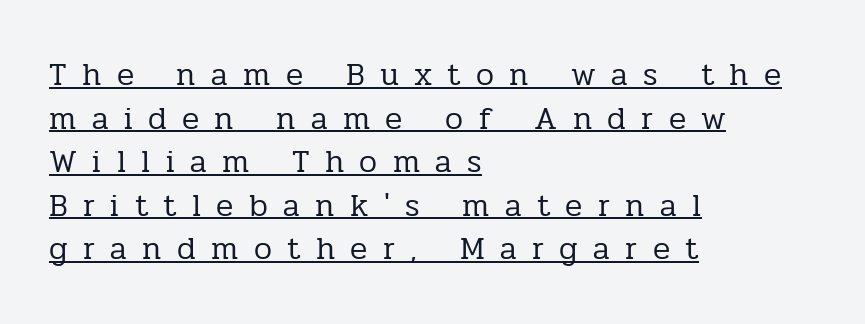
Is the type heavy? It reads as light-to-regular instead. Tracking here is generous; glyphs stand well apart from one another. Caption: lettering with a line underneath. What kind of face is this? One with serifs. What's the leading like? Ordinary, nothing unusual.
